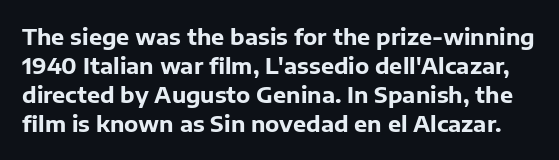
{"italic": "no", "bold": "yes", "underline": "no", "line_spacing": "normal", "line_spacing_ratio": 1.32, "letter_spacing": "normal", "letter_spacing_em": 0.0, "glyph_px": 22}
